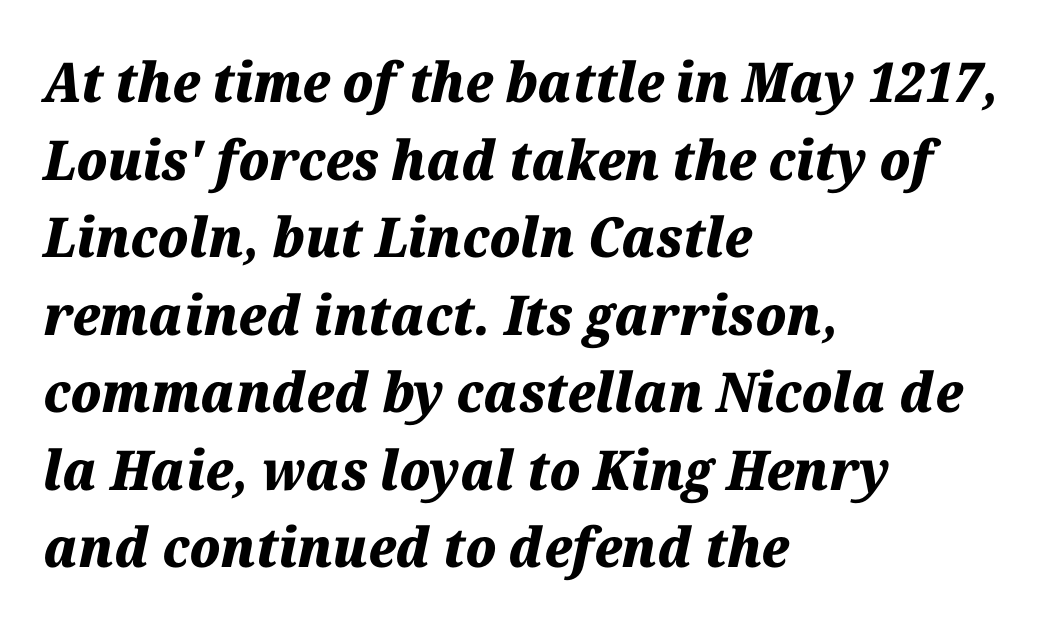
{"italic": "yes", "lean": "right", "slant_degrees": 12, "bold": "yes", "weight": "heavy", "width": "normal", "stroke_contrast": "medium", "x_height": "medium", "monospaced": "no", "underline": "no", "align": "left", "line_spacing": "normal", "line_spacing_ratio": 1.41, "letter_spacing": "normal", "letter_spacing_em": 0.0, "glyph_px": 55}
